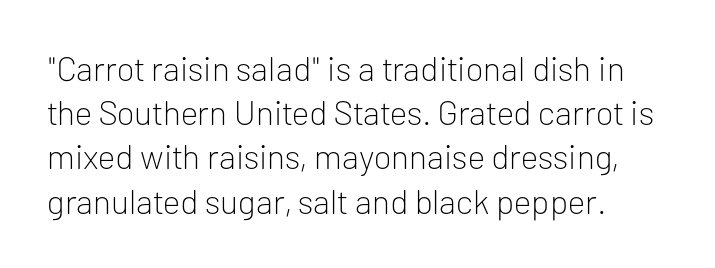
Q: Is the text bold? A: No.
Q: Is the text italic (slanted)? A: No, it is upright.
Q: Is the typeface a serif or a sans-serif typeface? A: Sans-serif.
Q: Is the text underlined? A: No.
Q: Is the spacing between letters normal or unusually wide? A: Normal.
Q: Is the spacing between lines tight, normal or loose? A: Normal.
Q: Width (condensed, normal, or wide)? A: Normal.
Q: Stroke contrast? A: Low.
Q: x-height? A: Medium.
Q: Monospaced? A: No.
